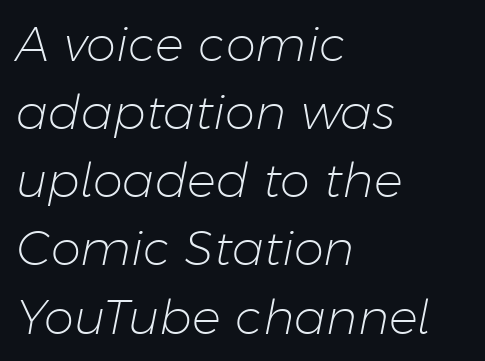
Underlining? Definitely not there. Standard letterfit; no display-style spreading of the glyphs. Whoever set this chose a conventional vertical rhythm. A quiet, ordinary-to-light weight characterises the typeface. This sample has the flowing, uneven cadence of proportional lettering.
